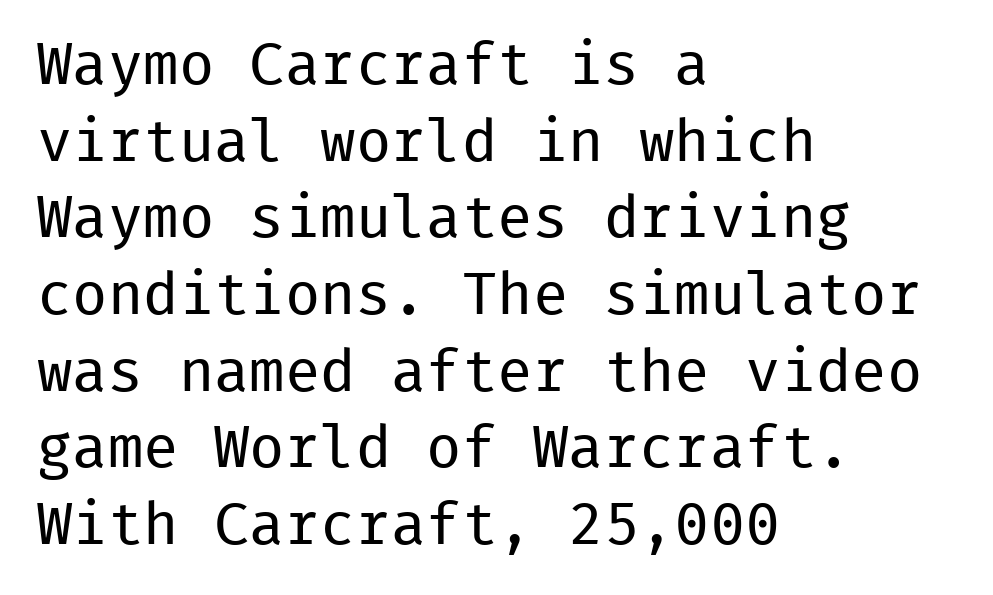
Q: Is the text bold? A: No.
Q: Is the text italic (slanted)? A: No, it is upright.
Q: Is the typeface a serif or a sans-serif typeface? A: Sans-serif.
Q: Is the text underlined? A: No.
Q: How is the paragraph aligned? A: Left-aligned.
Q: Is the spacing between letters normal or unusually wide? A: Normal.
Q: Is the spacing between lines tight, normal or loose? A: Normal.
Q: Width (condensed, normal, or wide)? A: Normal.
Q: Stroke contrast? A: Low.
Q: x-height? A: Medium.
Q: Monospaced? A: Yes.
